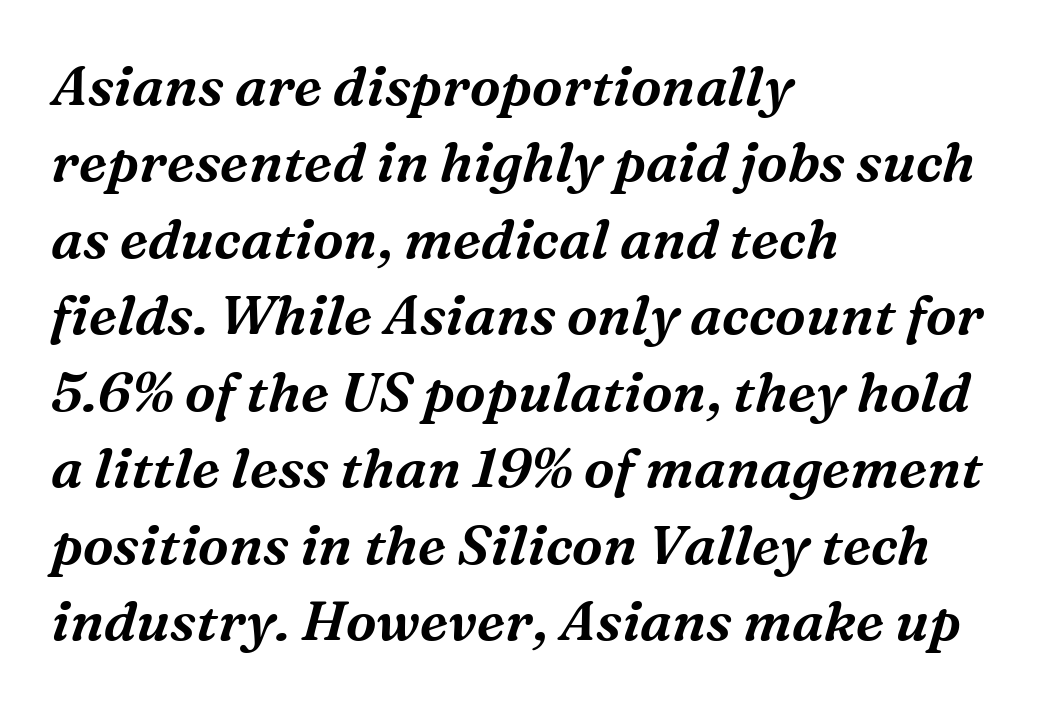
{"serif": "yes", "italic": "yes", "lean": "right", "slant_degrees": 16, "width": "normal", "stroke_contrast": "medium", "x_height": "medium", "monospaced": "no", "underline": "no", "align": "left", "line_spacing": "normal", "line_spacing_ratio": 1.39, "letter_spacing": "normal", "letter_spacing_em": 0.0, "glyph_px": 55}
